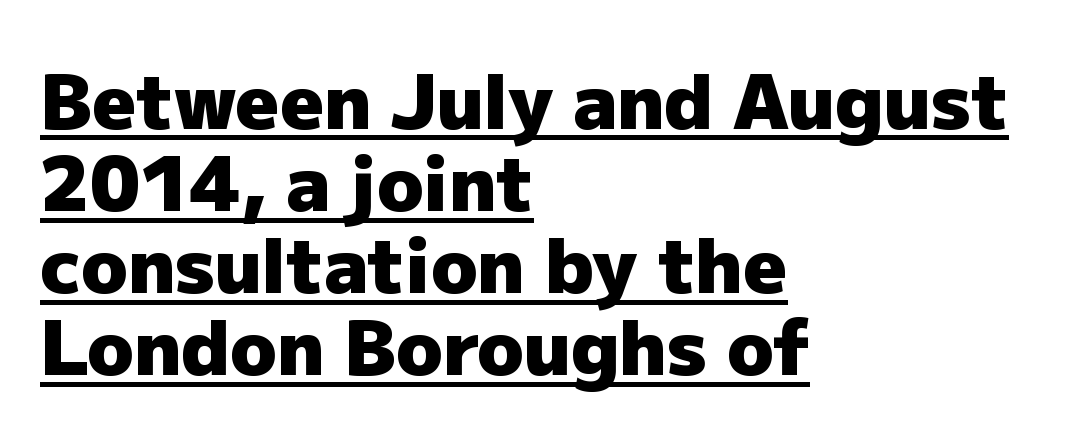
{"serif": "no", "italic": "no", "bold": "yes", "weight": "heavy", "width": "normal", "stroke_contrast": "low", "x_height": "medium", "monospaced": "no", "underline": "yes", "align": "left", "line_spacing": "tight", "line_spacing_ratio": 1.08, "letter_spacing": "normal", "letter_spacing_em": 0.0, "glyph_px": 76}
